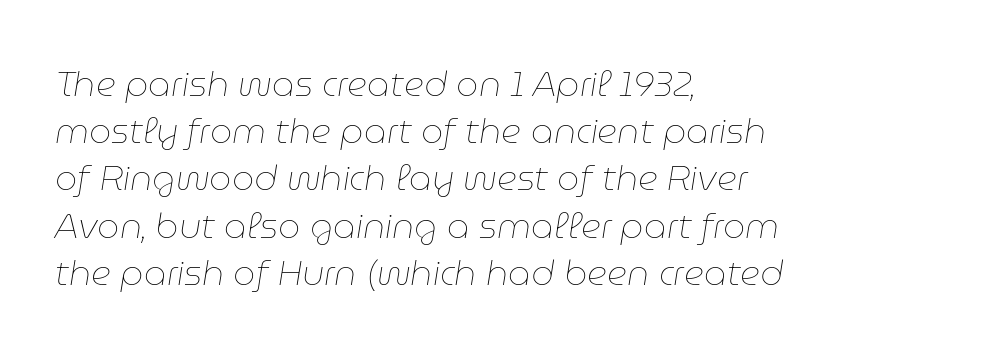
The leading is moderate, giving the passage an even texture. Yep, that's italic — everything's leaning. Weight class: somewhere from thin through regular. How are the letters spaced? Ordinarily, with no added tracking. One-word summary of the alignment: left.
